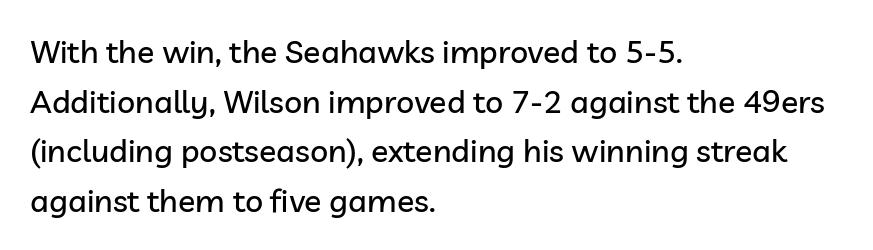
Normally led — the rows are evenly, conventionally spaced. The letters advance in unequal steps, a hallmark of proportional type. Honestly, the letter spacing is just normal — you wouldn't notice it. Short and long lines alike share a common starting point at left.
